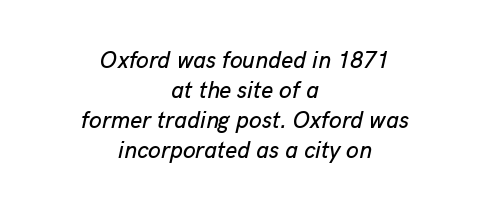
The image shows 23 px text type, italic (leaning right); set centered, normal line spacing (1.31x), normal letter spacing, not underlined.
